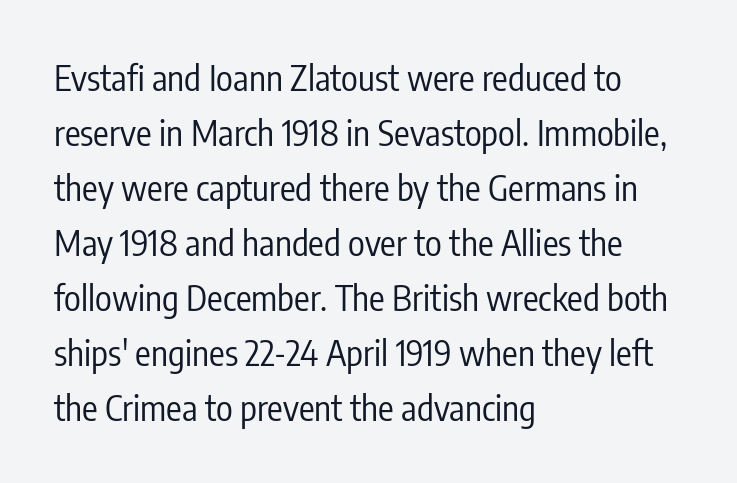
Horizontal alignment here is leftward, the default for most running prose. Has an underline been added? It has not. This sample keeps an unexceptional amount of space between lines. Does the lettering tilt? It doesn't — this is upright.
